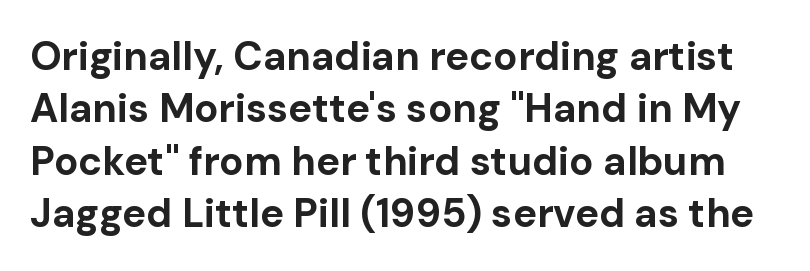
Q: Is the text bold? A: Yes.
Q: Is the text italic (slanted)? A: No, it is upright.
Q: Is the typeface a serif or a sans-serif typeface? A: Sans-serif.
Q: Is the text underlined? A: No.
Q: Is the spacing between letters normal or unusually wide? A: Normal.
Q: Is the spacing between lines tight, normal or loose? A: Normal.
Q: Width (condensed, normal, or wide)? A: Normal.
Q: Stroke contrast? A: Low.
Q: x-height? A: Medium.
Q: Monospaced? A: No.
